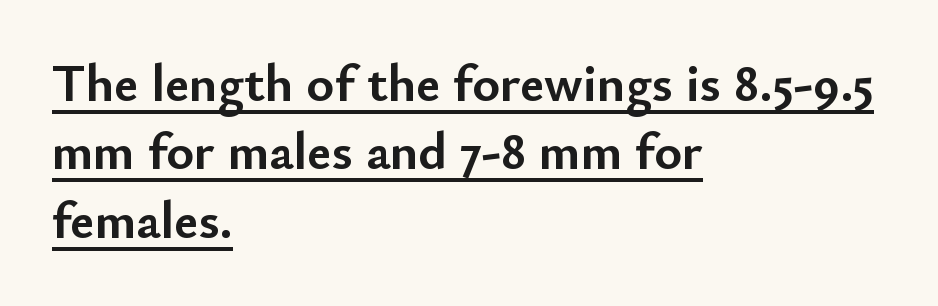
{"serif": "no", "italic": "no", "bold": "yes", "weight": "semibold", "width": "normal", "stroke_contrast": "low", "x_height": "small", "monospaced": "no", "underline": "yes", "align": "left", "line_spacing": "normal", "line_spacing_ratio": 1.29, "letter_spacing": "normal", "letter_spacing_em": 0.0, "glyph_px": 53}
